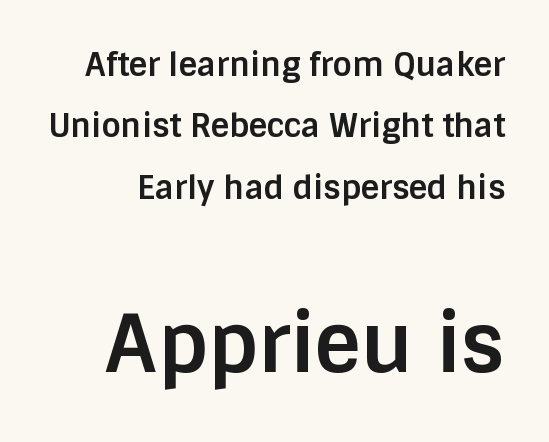
The image shows 80 px bold sans-serif type, upright; set loose line spacing (1.92x), normal letter spacing, not underlined; the second (bottom) block is 2.5x larger; low stroke contrast and a large x-height.
